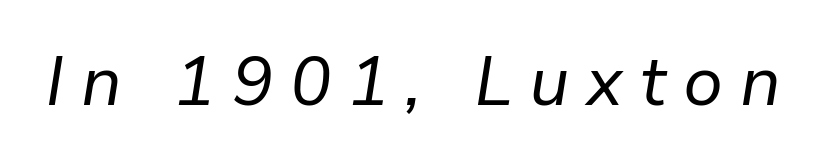
Q: Is the text bold? A: No.
Q: Is the text italic (slanted)? A: Yes, it leans right by about 9 degrees.
Q: Is the text underlined? A: No.
Q: Is the spacing between letters normal or unusually wide? A: Unusually wide.
Q: Width (condensed, normal, or wide)? A: Normal.
Q: Stroke contrast? A: Low.
Q: x-height? A: Medium.
Q: Monospaced? A: No.
